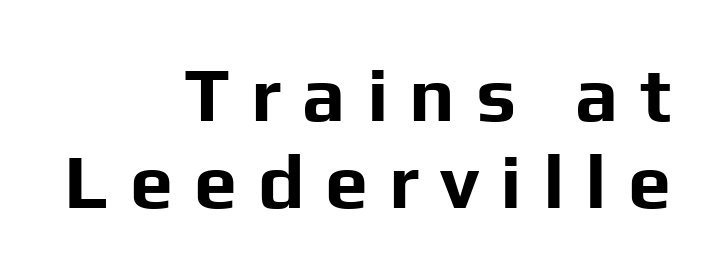
Inter-character spacing is expanded well beyond the font's built-in metrics. The setting favours the right margin, as signatures and pull-quotes sometimes do. Strong, thick strokes mark this as bold type. Check the space under the baseline: it is left empty.
